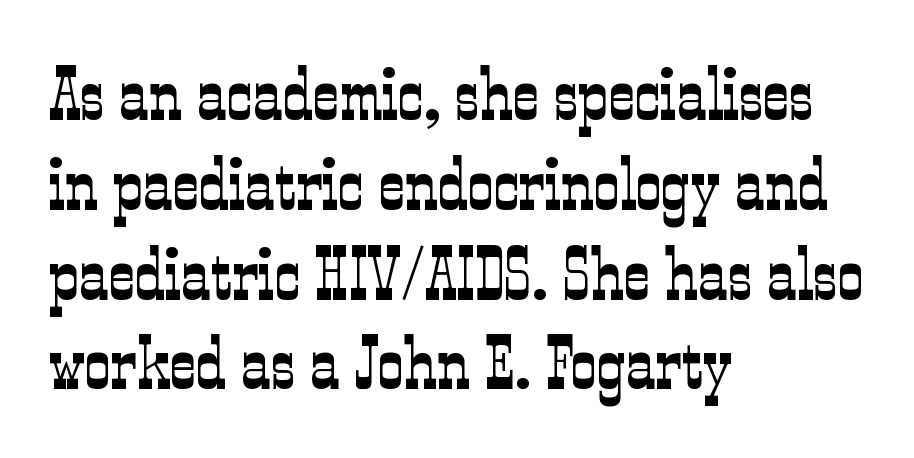
Q: Is the text bold? A: No.
Q: Is the text italic (slanted)? A: No, it is upright.
Q: Is the typeface a serif or a sans-serif typeface? A: Serif.
Q: Is the text underlined? A: No.
Q: How is the paragraph aligned? A: Left-aligned.
Q: Is the spacing between letters normal or unusually wide? A: Normal.
Q: Width (condensed, normal, or wide)? A: Condensed.
Q: Stroke contrast? A: Low.
Q: x-height? A: Medium.
Q: Monospaced? A: No.
